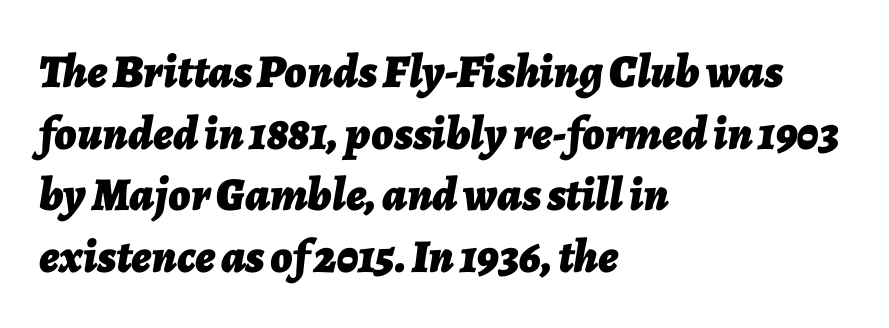
The passage shown has conventional tracking throughout. In terms of leading, this rendering sits right in the middle. Decoration check: the copy has no underline. I'd describe the lettering as bold — thick and assertive.
